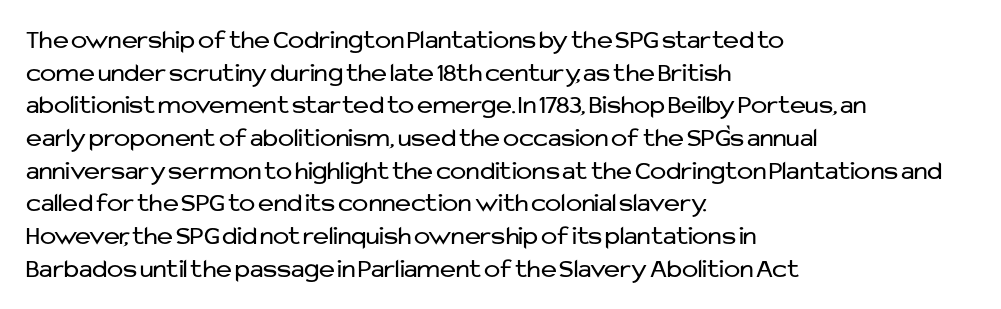
{"italic": "no", "bold": "no", "underline": "no", "align": "left", "line_spacing_ratio": 1.21, "letter_spacing": "normal", "letter_spacing_em": 0.0, "glyph_px": 27}
